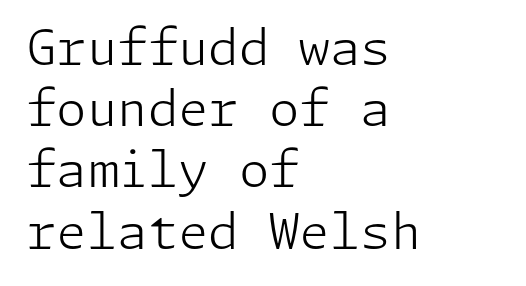
The image shows 49 px light sans-serif type, upright; set left-aligned, normal line spacing (1.25x), normal letter spacing, not underlined; low stroke contrast and a medium x-height.
